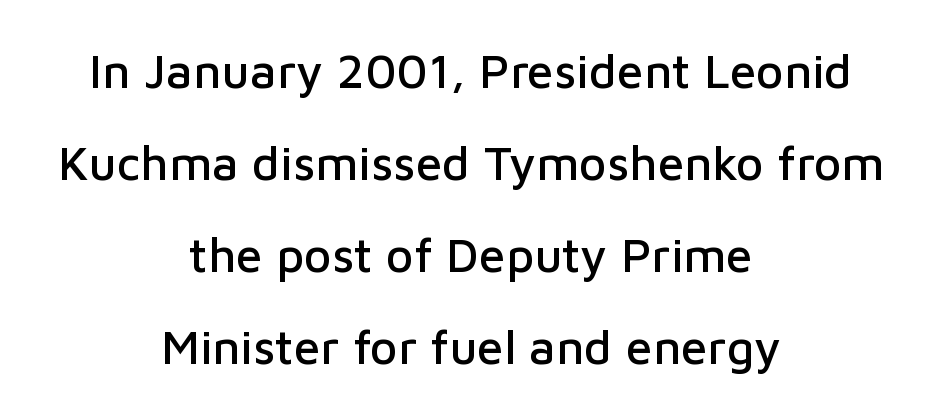
The image shows 48 px sans-serif type, upright; set centered, loose line spacing (1.92x), normal letter spacing, not underlined; low stroke contrast and a medium x-height.
